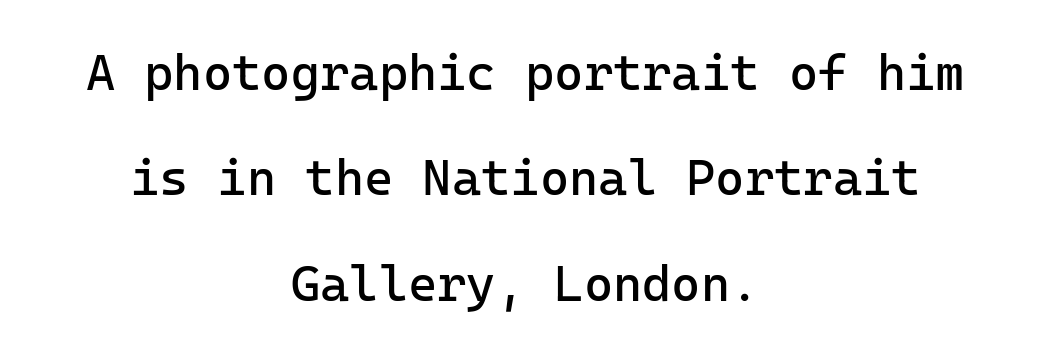
Q: Is the text bold? A: No.
Q: Is the text italic (slanted)? A: No, it is upright.
Q: Is the typeface a serif or a sans-serif typeface? A: Sans-serif.
Q: Is the text underlined? A: No.
Q: How is the paragraph aligned? A: Centered.
Q: Is the spacing between letters normal or unusually wide? A: Normal.
Q: Is the spacing between lines tight, normal or loose? A: Loose.
Q: Width (condensed, normal, or wide)? A: Normal.
Q: Stroke contrast? A: Low.
Q: x-height? A: Medium.
Q: Monospaced? A: Yes.
